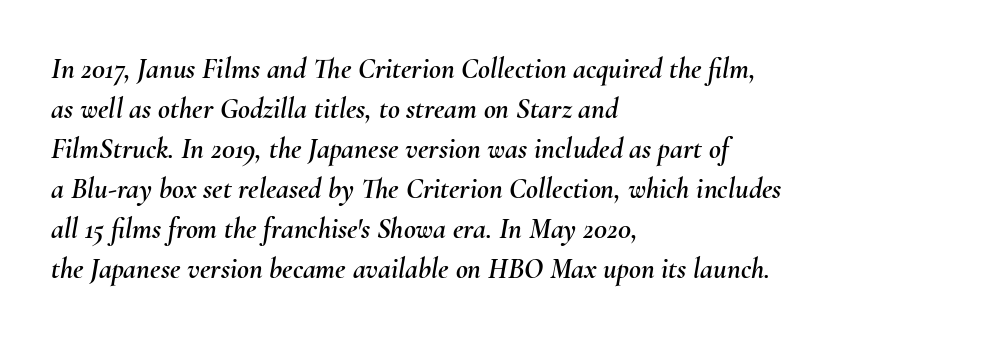
{"italic": "yes", "lean": "right", "slant_degrees": 10, "width": "normal", "stroke_contrast": "medium", "x_height": "small", "monospaced": "no", "underline": "no", "align": "left", "line_spacing": "normal", "line_spacing_ratio": 1.38, "letter_spacing": "normal", "letter_spacing_em": 0.0, "glyph_px": 29}
